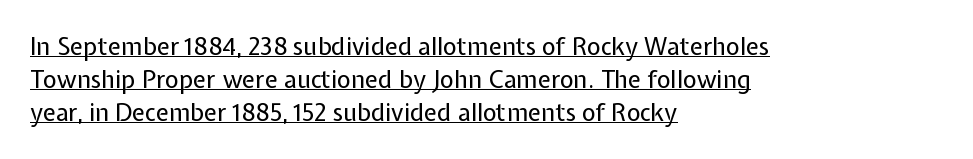
Emphasis is given by a line drawn under the lettering. The passage shown has conventional tracking throughout. The text block is weighted toward the left margin, trailing off unevenly rightward. The letters look calm and open, with moderate or lighter stems. Each new line begins a customary step beneath the previous one. Italic: no, the glyphs are upright roman.
